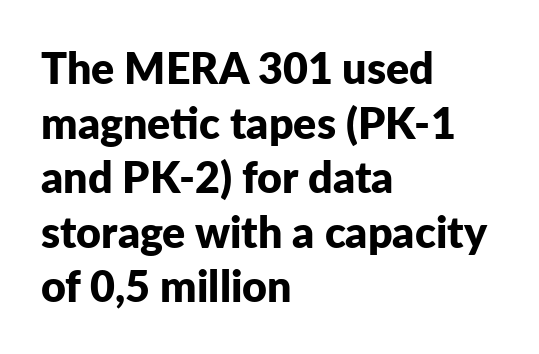
Q: Is the text bold? A: Yes.
Q: Is the text italic (slanted)? A: No, it is upright.
Q: Is the typeface a serif or a sans-serif typeface? A: Sans-serif.
Q: Is the text underlined? A: No.
Q: How is the paragraph aligned? A: Left-aligned.
Q: Is the spacing between letters normal or unusually wide? A: Normal.
Q: Is the spacing between lines tight, normal or loose? A: Normal.
Q: Width (condensed, normal, or wide)? A: Normal.
Q: Stroke contrast? A: Low.
Q: x-height? A: Medium.
Q: Monospaced? A: No.
